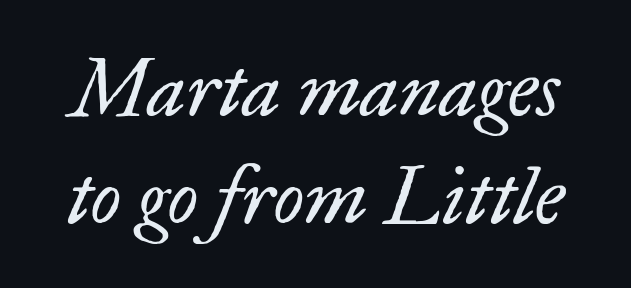
{"serif": "yes", "italic": "yes", "lean": "right", "slant_degrees": 17, "bold": "no", "weight": "regular", "width": "normal", "stroke_contrast": "low", "x_height": "small", "monospaced": "no", "underline": "no", "line_spacing": "normal", "line_spacing_ratio": 1.37, "letter_spacing": "normal", "letter_spacing_em": 0.0, "glyph_px": 79}
